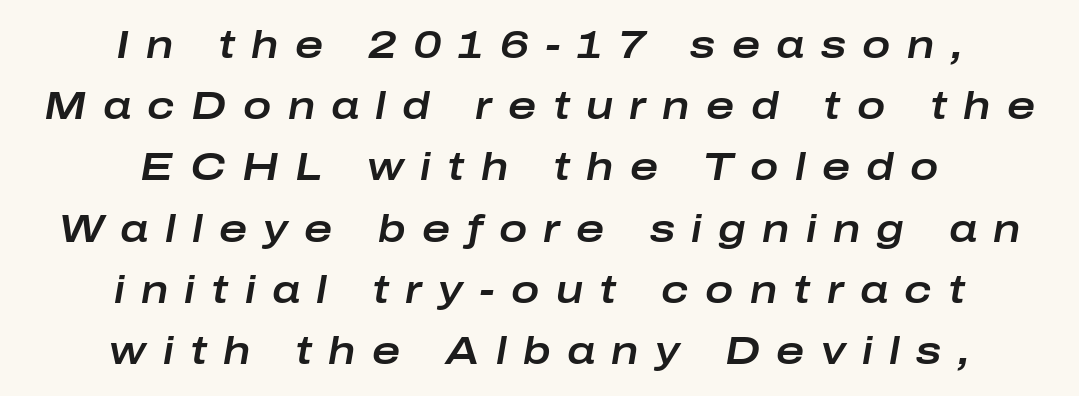
Quick note: italic. These lines stack symmetrically, like a column narrowing and widening about its center. Notice how descenders clear the ascenders below comfortably — that's standard leading. This sample has the flowing, uneven cadence of proportional lettering.
